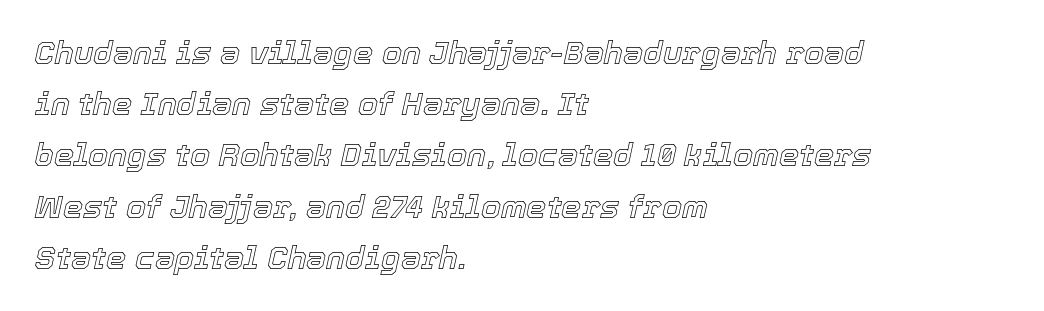
Each row of text sits above clean, open space. The paragraph shown leans on its left margin. The letters advance in unequal steps, a hallmark of proportional type. Yep, that's italic — everything's leaning. What stands out about the letter spacing? Nothing — it is the standard amount.
